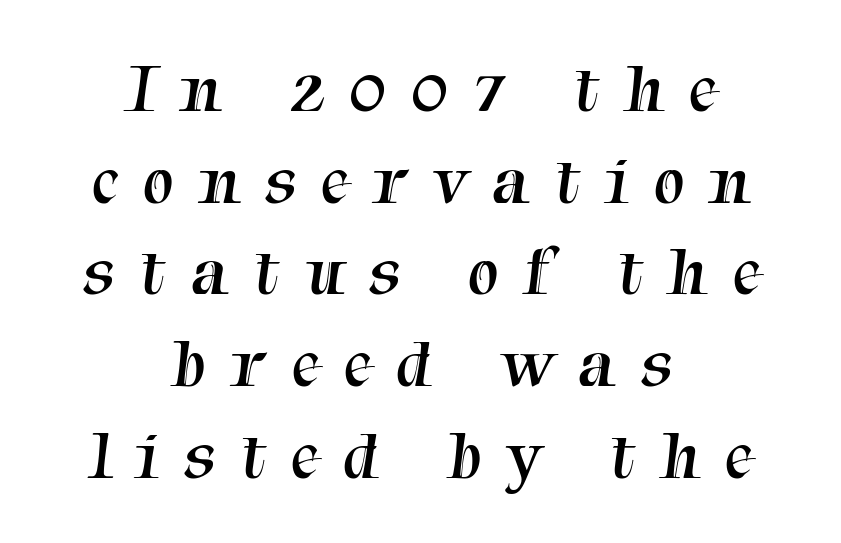
Stroke thickness stays within the range of a standard reading face or lighter. The face used here is rendered with a markedly widened letterfit. Regular leading. The rendering uses natural spacing where letterforms have individual widths. Clear beneath every line of the passage.
